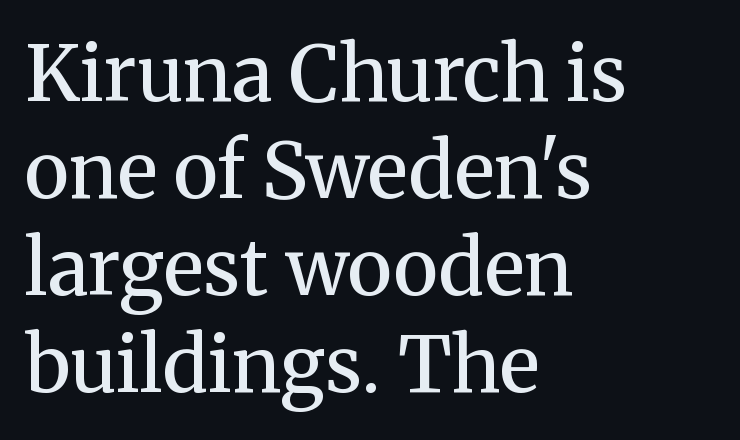
Q: Is the text bold? A: Semi-bold.
Q: Is the text italic (slanted)? A: No, it is upright.
Q: Is the typeface a serif or a sans-serif typeface? A: Serif.
Q: Is the text underlined? A: No.
Q: How is the paragraph aligned? A: Left-aligned.
Q: Is the spacing between letters normal or unusually wide? A: Normal.
Q: Is the spacing between lines tight, normal or loose? A: Normal.
Q: Width (condensed, normal, or wide)? A: Normal.
Q: Stroke contrast? A: Medium.
Q: x-height? A: Medium.
Q: Monospaced? A: No.
